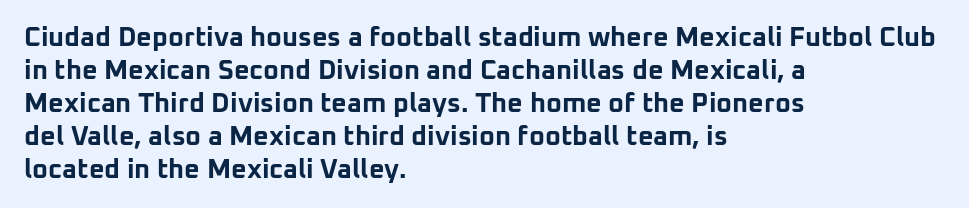
Q: Is the text bold? A: Yes.
Q: Is the text italic (slanted)? A: No, it is upright.
Q: Is the text underlined? A: No.
Q: How is the paragraph aligned? A: Left-aligned.
Q: Is the spacing between letters normal or unusually wide? A: Normal.
